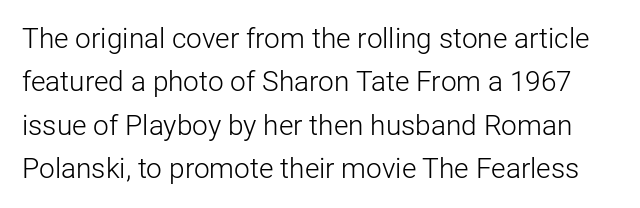
Q: Is the text bold? A: No.
Q: Is the text italic (slanted)? A: No, it is upright.
Q: Is the typeface a serif or a sans-serif typeface? A: Sans-serif.
Q: Is the text underlined? A: No.
Q: Is the spacing between letters normal or unusually wide? A: Normal.
Q: Is the spacing between lines tight, normal or loose? A: Normal.
Q: Width (condensed, normal, or wide)? A: Normal.
Q: Stroke contrast? A: Low.
Q: x-height? A: Medium.
Q: Monospaced? A: No.
